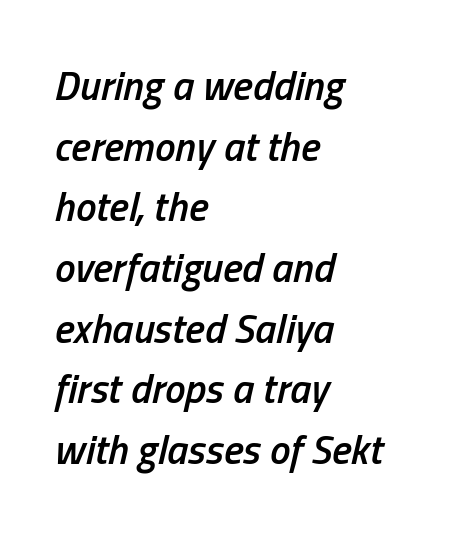
The image shows 41 px semibold, condensed type, italic (leaning right); set left-aligned, normal line spacing (1.48x), normal letter spacing, not underlined; low stroke contrast and a medium x-height.
